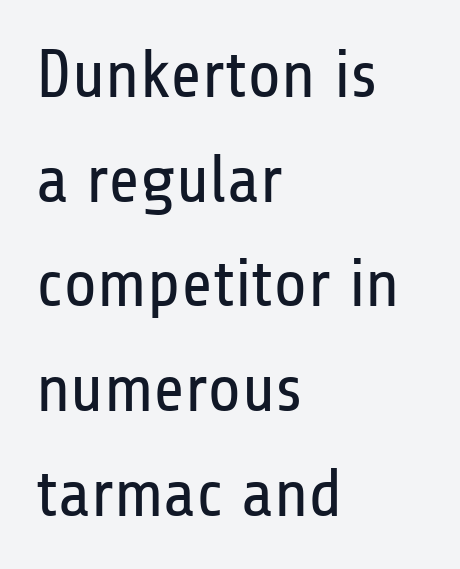
The image shows 68 px regular-weight, condensed sans-serif type, upright; set left-aligned, normal line spacing (1.54x), normal letter spacing, not underlined; low stroke contrast and a medium x-height.
